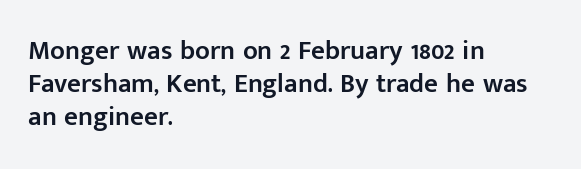
Q: Is the text bold? A: Semi-bold.
Q: Is the text italic (slanted)? A: No, it is upright.
Q: Is the text underlined? A: No.
Q: How is the paragraph aligned? A: Left-aligned.
Q: Is the spacing between letters normal or unusually wide? A: Normal.
